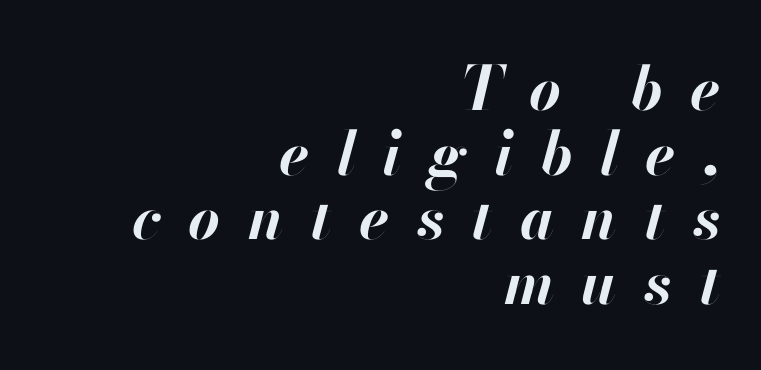
Q: Is the text bold? A: Yes.
Q: Is the text italic (slanted)? A: Yes, it leans right by about 13 degrees.
Q: Is the text underlined? A: No.
Q: How is the paragraph aligned? A: Right-aligned.
Q: Is the spacing between letters normal or unusually wide? A: Unusually wide.
Q: Is the spacing between lines tight, normal or loose? A: Tight.
Q: Width (condensed, normal, or wide)? A: Normal.
Q: Stroke contrast? A: High.
Q: x-height? A: Small.
Q: Monospaced? A: No.
